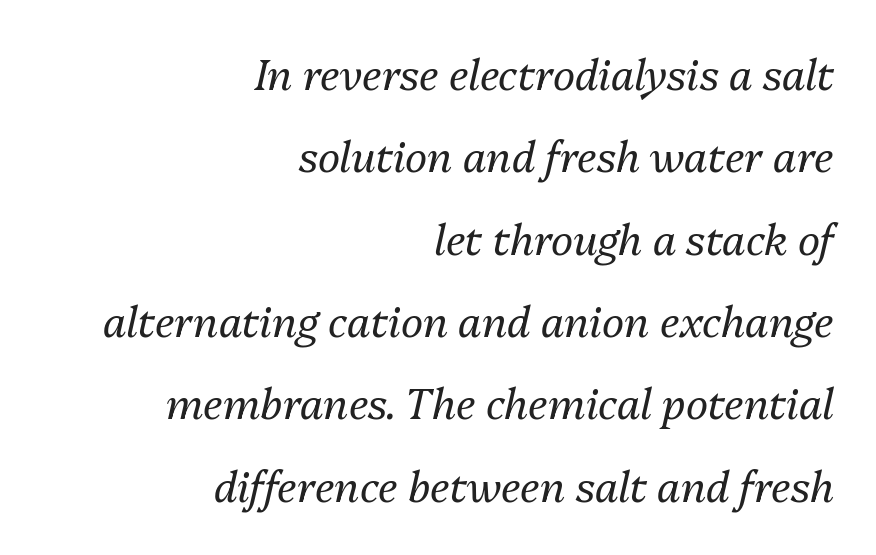
Q: Is the text bold? A: No.
Q: Is the text italic (slanted)? A: Yes, it leans right by about 13 degrees.
Q: Is the text underlined? A: No.
Q: How is the paragraph aligned? A: Right-aligned.
Q: Is the spacing between letters normal or unusually wide? A: Normal.
Q: Is the spacing between lines tight, normal or loose? A: Loose.
Q: Width (condensed, normal, or wide)? A: Normal.
Q: Stroke contrast? A: Medium.
Q: x-height? A: Medium.
Q: Monospaced? A: No.
